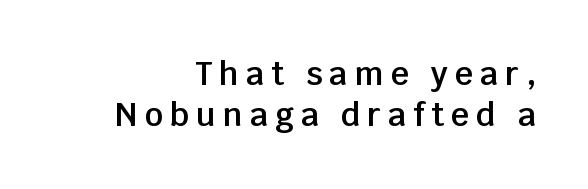
Typographic density is moderately raised because the face is semibold. Varying glyph widths throughout — classic text-font behaviour. Compared with typical paragraphs, the rows here are spaced about the same. The passage shown is typeset with a sans-serif family.
